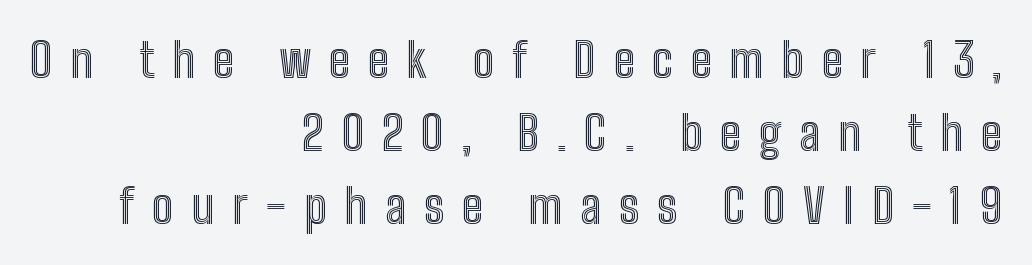
The image shows 48 px condensed type, upright; set right-aligned, normal line spacing (1.52x), unusually wide letter spacing (+0.37 em), not underlined; a medium x-height.
